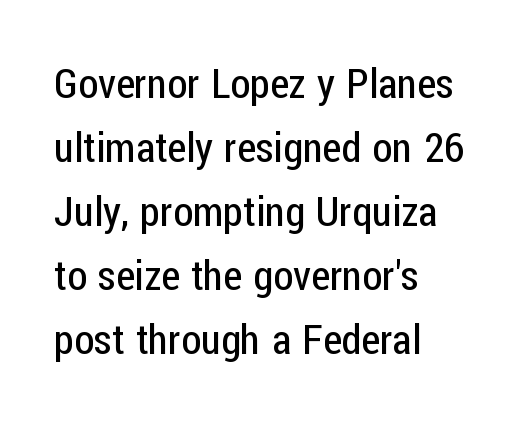
Is the stroke heavy? The answer is a plain regular-or-lighter. The rendering uses natural spacing where letterforms have individual widths. This sample keeps an unexceptional amount of space between lines. Letter spacing: default. Posture: straight, roman, zero tilt. The words here are not underlined.
